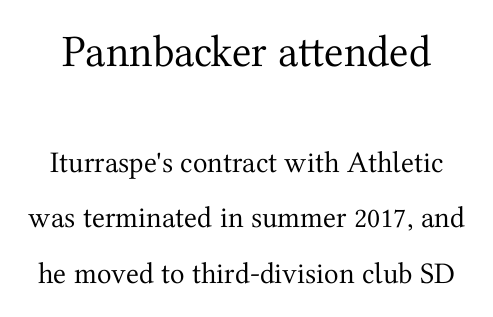
Q: Is the text bold? A: No.
Q: Is the text italic (slanted)? A: No, it is upright.
Q: Is the typeface a serif or a sans-serif typeface? A: Serif.
Q: Is the text underlined? A: No.
Q: Is the spacing between letters normal or unusually wide? A: Normal.
Q: Which block of text is set in a larger size, the first (top) or the second (bottom)? A: The first (top) one.
Q: Width (condensed, normal, or wide)? A: Normal.
Q: Stroke contrast? A: Medium.
Q: x-height? A: Medium.
Q: Monospaced? A: No.
